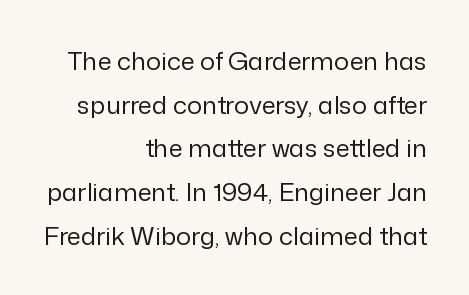
{"italic": "no", "bold": "no", "underline": "no", "align": "right", "line_spacing_ratio": 1.75, "letter_spacing": "normal", "letter_spacing_em": 0.0, "glyph_px": 25}
